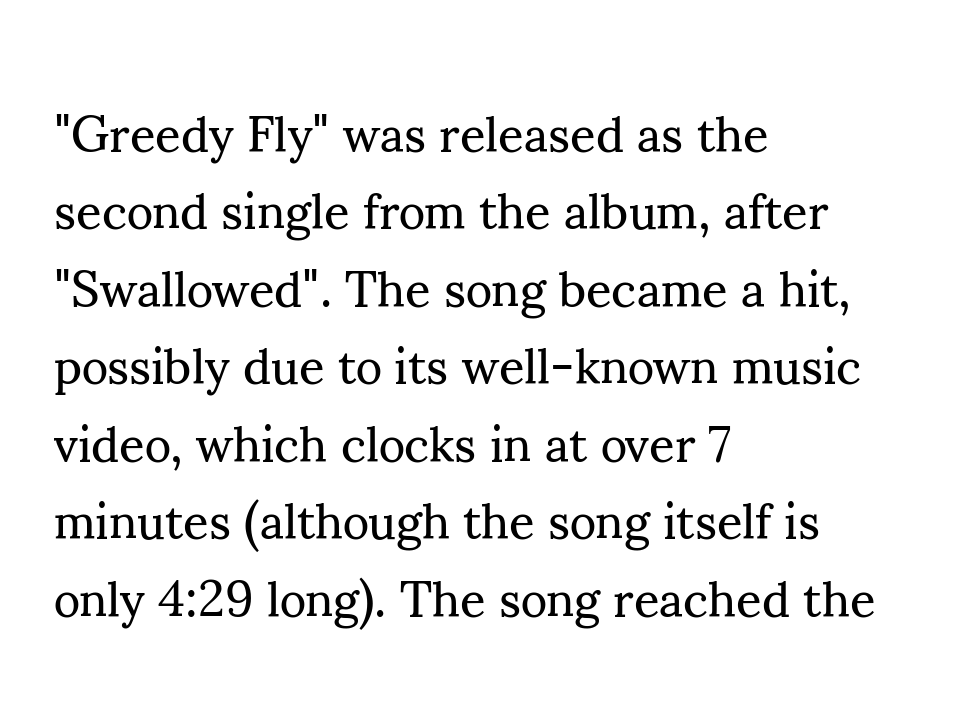
The image shows 50 px regular-weight serif type, upright; set left-aligned, normal line spacing (1.55x), normal letter spacing, not underlined; medium stroke contrast and a small x-height.
